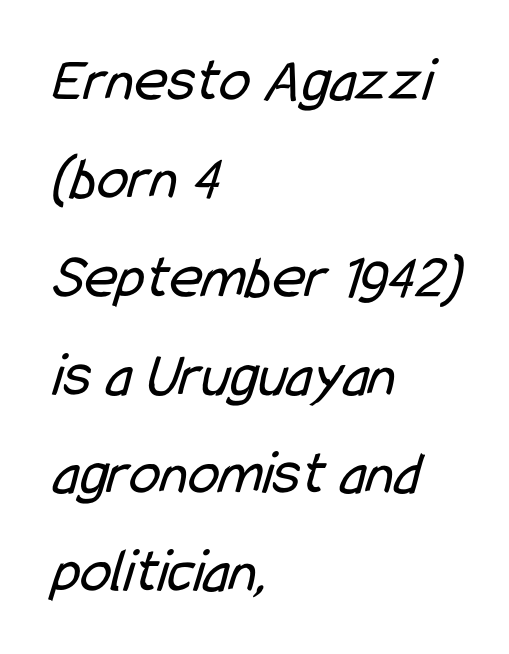
{"serif": "no", "bold": "no", "weight": "regular", "width": "condensed", "stroke_contrast": "low", "x_height": "medium", "monospaced": "no", "underline": "no", "align": "left", "line_spacing": "normal", "line_spacing_ratio": 1.56, "letter_spacing": "normal", "letter_spacing_em": 0.0, "glyph_px": 63}
